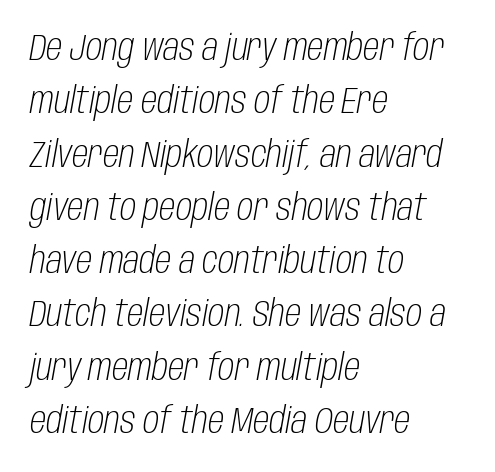
If you drew a ruler down the left edge, every line would touch it. Nothing unusual about the tracking: characters are spaced as the font intends. The leading is moderate, giving the passage an even texture. The passage shown leans; its letterforms are oblique. The typesetting does not lean heavy: it is not bold.
